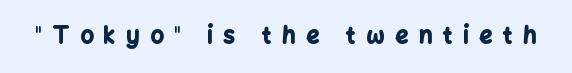
{"italic": "no", "bold": "yes", "underline": "no", "letter_spacing": "wide", "letter_spacing_em": 0.47, "glyph_px": 23}
